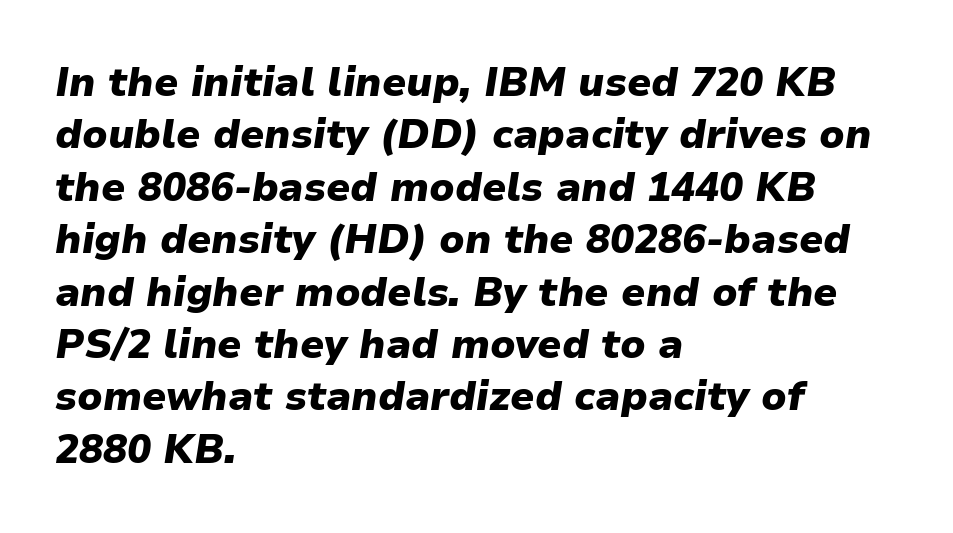
{"italic": "yes", "lean": "right", "slant_degrees": 9, "bold": "yes", "weight": "heavy", "width": "normal", "stroke_contrast": "low", "x_height": "medium", "monospaced": "no", "underline": "no", "align": "left", "line_spacing": "normal", "line_spacing_ratio": 1.31, "letter_spacing": "normal", "letter_spacing_em": 0.0, "glyph_px": 40}
